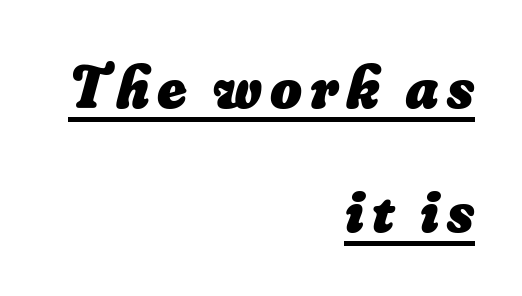
{"bold": "yes", "weight": "heavy", "width": "normal", "stroke_contrast": "low", "x_height": "small", "monospaced": "no", "underline": "yes", "align": "right", "line_spacing": "loose", "line_spacing_ratio": 2.03, "glyph_px": 61}
